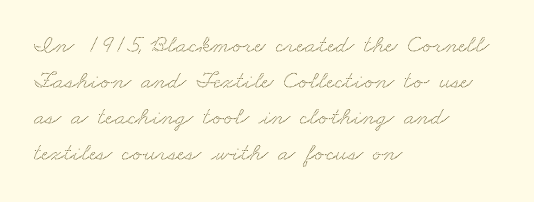
Casual observation: everything's shoved over to the left. In terms of letterspacing, this is plain default setting. The zone under the glyphs is completely vacant. This sample keeps an unexceptional amount of space between lines.
